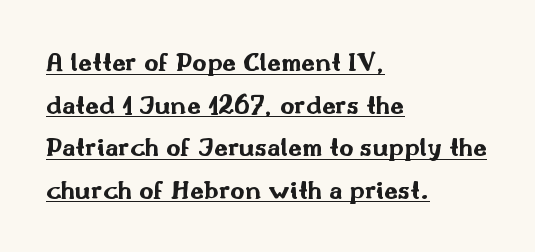
Posture: upright roman. The rendering uses the underline text-decoration. The face used here is a sans, in the tradition of grotesques and geometrics. Thick stems and heavy bowls — unmistakably bold.
